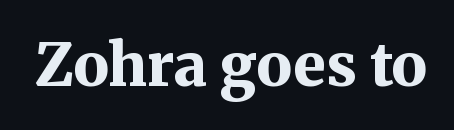
I'd describe the lettering as bold — thick and assertive. Letter spacing: default. Is there any slant? The stems are plumb. Proportional: the letters do not fall into vertical columns.
